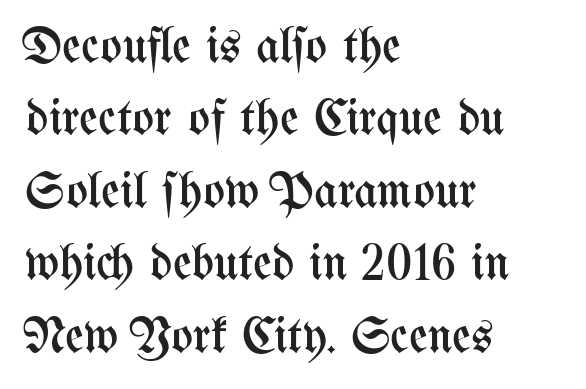
Character widths vary here, with narrow letters taking less room than wide ones. Notice how the passage keeps a crisp vertical edge on the left only. Quick note: not italic, upright. Characters follow at the spacing the type designer built in.
